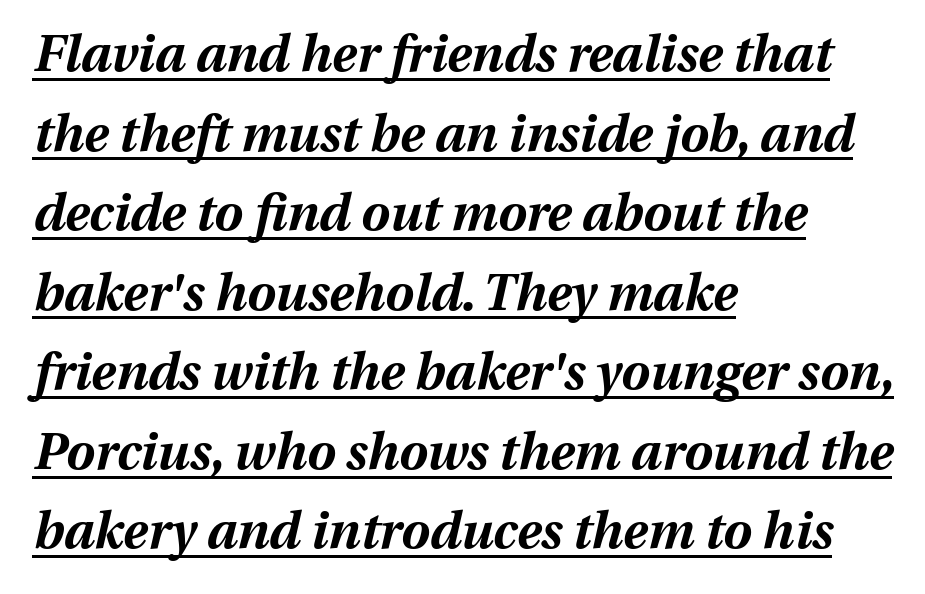
{"italic": "yes", "lean": "right", "slant_degrees": 13, "bold": "yes", "weight": "bold", "width": "normal", "stroke_contrast": "medium", "x_height": "medium", "monospaced": "no", "underline": "yes", "align": "left", "line_spacing": "normal", "line_spacing_ratio": 1.56, "letter_spacing": "normal", "letter_spacing_em": 0.0, "glyph_px": 51}
